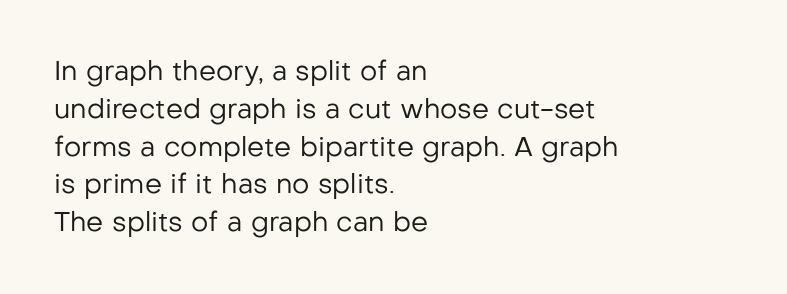
The image shows 27 px text type, upright; set left-aligned, normal line spacing (1.4x), normal letter spacing, not underlined.
